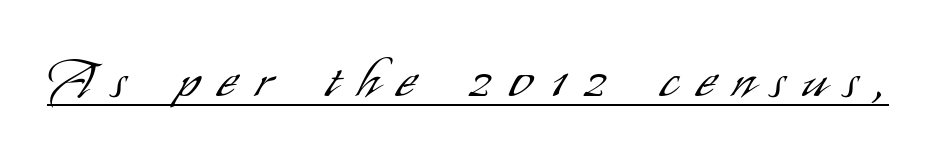
The image shows 53 px light, condensed sans-serif type; set unusually wide letter spacing (+0.36 em), underlined; low stroke contrast and a small x-height.
